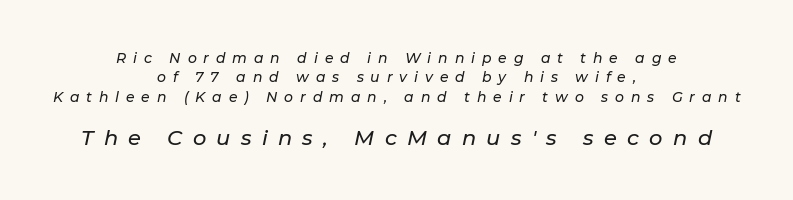
{"italic": "yes", "lean": "right", "slant_degrees": 11, "underline": "no", "align": "center", "line_spacing": "normal", "line_spacing_ratio": 1.38, "letter_spacing": "wide", "letter_spacing_em": 0.49, "larger_block": "second", "size_ratio": 1.5, "glyph_px": 21}
